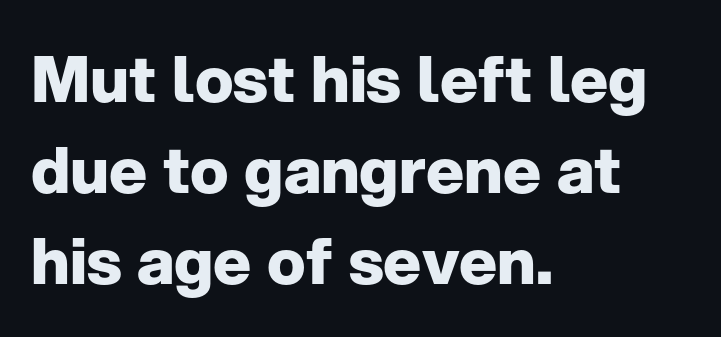
{"serif": "no", "italic": "no", "bold": "yes", "weight": "heavy", "width": "normal", "stroke_contrast": "low", "x_height": "medium", "monospaced": "no", "underline": "no", "align": "left", "line_spacing": "normal", "line_spacing_ratio": 1.42, "letter_spacing": "normal", "letter_spacing_em": 0.0, "glyph_px": 64}
